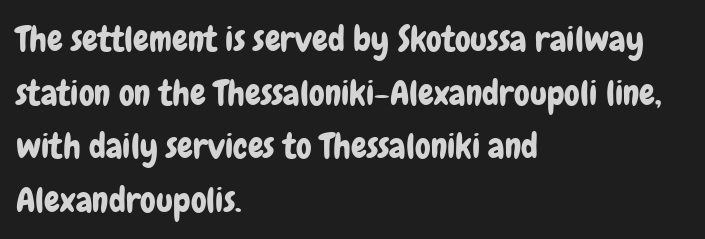
Between one letter and the next there's only the usual sliver of space. A typesetter would call this proportional, since set widths differ per character. Teacher's note: observe the even left margin — that is flush-left alignment. A normal amount of white space separates one row of letters from the next. Each row of text sits above clean, open space.
